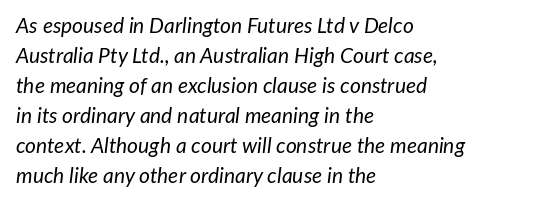
{"italic": "yes", "lean": "right", "slant_degrees": 7, "bold": "no", "underline": "no", "align": "left", "line_spacing": "normal", "line_spacing_ratio": 1.43, "letter_spacing": "normal", "letter_spacing_em": 0.0, "glyph_px": 21}
